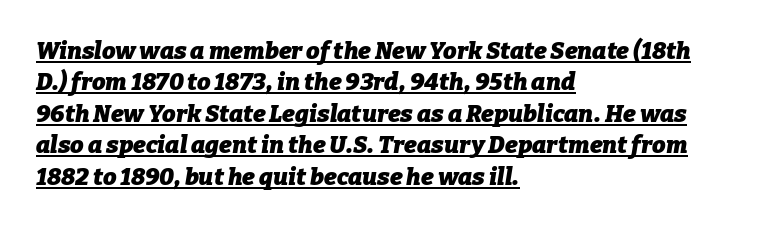
{"italic": "yes", "lean": "right", "slant_degrees": 9, "bold": "yes", "underline": "yes", "align": "left", "line_spacing": "normal", "line_spacing_ratio": 1.31, "letter_spacing": "normal", "letter_spacing_em": 0.0, "glyph_px": 24}
